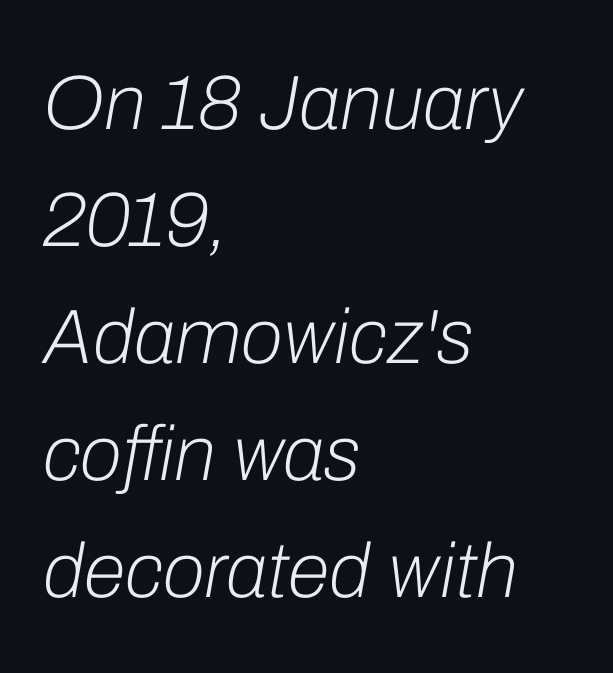
The leading is moderate, giving the passage an even texture. Words float on clear page, feet unadorned. Between one letter and the next there's only the usual sliver of space. Weight: regular or lighter. You could not count columns in this text — the font is proportionally spaced. Quick note: italic.
